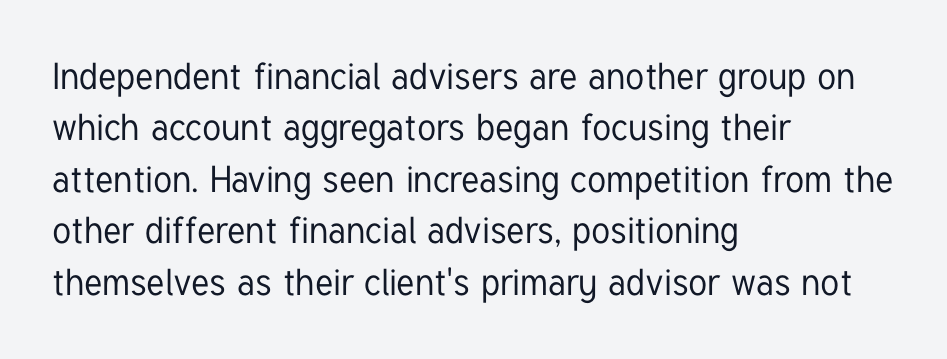
{"serif": "no", "italic": "no", "width": "condensed", "stroke_contrast": "low", "x_height": "medium", "monospaced": "no", "underline": "no", "align": "left", "line_spacing": "normal", "line_spacing_ratio": 1.39, "letter_spacing": "normal", "letter_spacing_em": 0.0, "glyph_px": 37}
